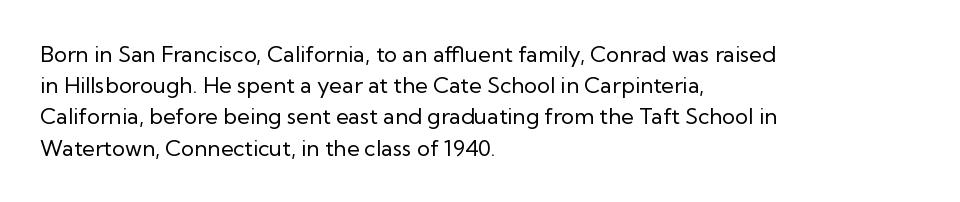
{"italic": "no", "bold": "no", "underline": "no", "align": "left", "line_spacing": "normal", "line_spacing_ratio": 1.42, "letter_spacing": "normal", "letter_spacing_em": 0.0, "glyph_px": 22}
